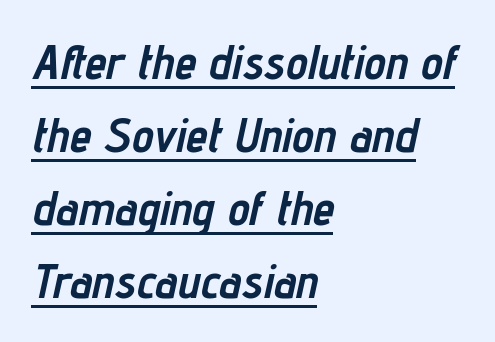
{"italic": "yes", "lean": "right", "slant_degrees": 12, "bold": "yes", "weight": "semibold", "width": "condensed", "stroke_contrast": "low", "x_height": "medium", "monospaced": "no", "underline": "yes", "align": "left", "line_spacing": "normal", "line_spacing_ratio": 1.49, "letter_spacing": "normal", "letter_spacing_em": 0.0, "glyph_px": 49}
